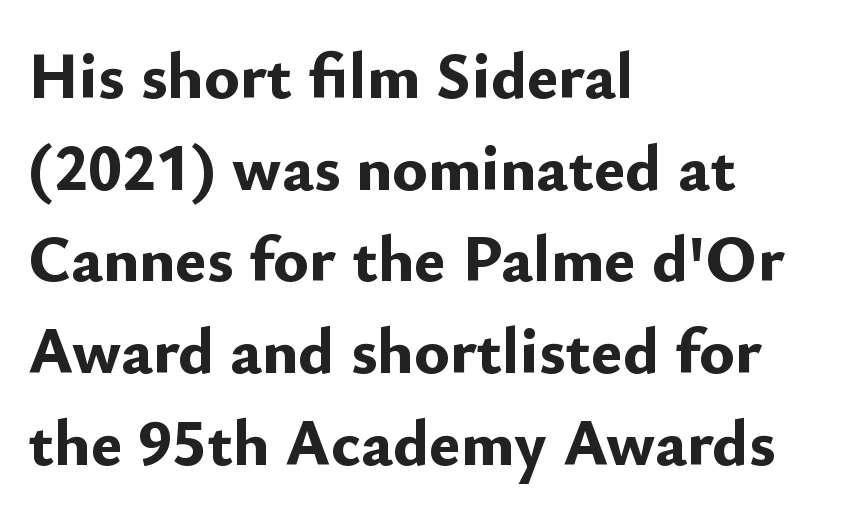
Q: Is the text bold? A: Yes.
Q: Is the text italic (slanted)? A: No, it is upright.
Q: Is the typeface a serif or a sans-serif typeface? A: Sans-serif.
Q: Is the text underlined? A: No.
Q: How is the paragraph aligned? A: Left-aligned.
Q: Is the spacing between letters normal or unusually wide? A: Normal.
Q: Is the spacing between lines tight, normal or loose? A: Normal.
Q: Width (condensed, normal, or wide)? A: Normal.
Q: Stroke contrast? A: Low.
Q: x-height? A: Small.
Q: Monospaced? A: No.
